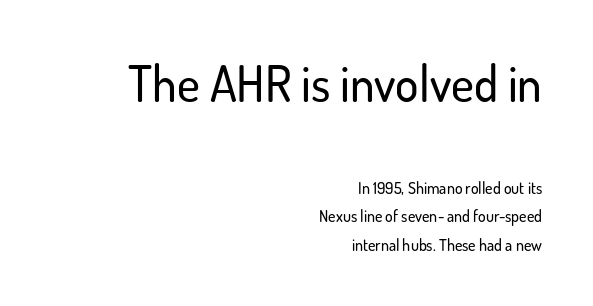
Q: Is the text italic (slanted)? A: No, it is upright.
Q: Is the typeface a serif or a sans-serif typeface? A: Sans-serif.
Q: Is the text underlined? A: No.
Q: How is the paragraph aligned? A: Right-aligned.
Q: Is the spacing between letters normal or unusually wide? A: Normal.
Q: Which block of text is set in a larger size, the first (top) or the second (bottom)? A: The first (top) one.
Q: Width (condensed, normal, or wide)? A: Normal.
Q: Stroke contrast? A: Low.
Q: x-height? A: Small.
Q: Monospaced? A: No.
